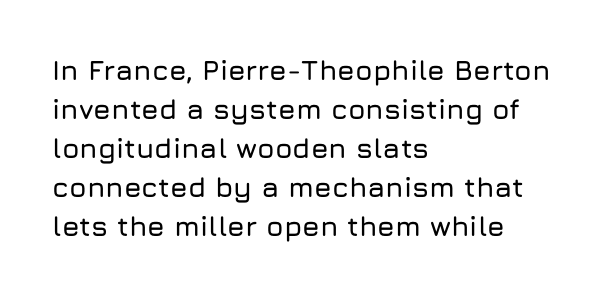
The specimen omits any rule beneath the text block's lines. The letters advance in unequal steps, a hallmark of proportional type. Between one letter and the next there's only the usual sliver of space. This is sans-serif lettering, the kind often seen on screens and signage. Horizontally, the lines are justified to the leading edge only. Posture: vertical.
